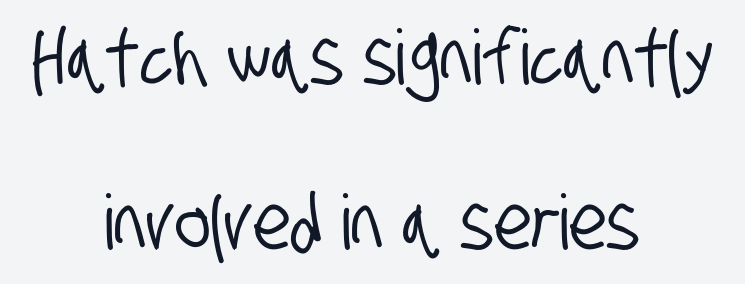
Q: Is the typeface a serif or a sans-serif typeface? A: Sans-serif.
Q: Is the text underlined? A: No.
Q: How is the paragraph aligned? A: Centered.
Q: Is the spacing between letters normal or unusually wide? A: Normal.
Q: Is the spacing between lines tight, normal or loose? A: Loose.
Q: Width (condensed, normal, or wide)? A: Condensed.
Q: Stroke contrast? A: Low.
Q: x-height? A: Large.
Q: Monospaced? A: No.
